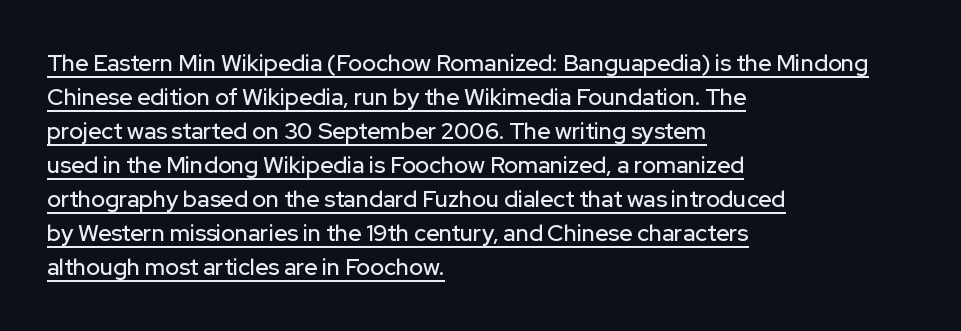
The image shows 23 px text type, upright; set left-aligned, normal line spacing (1.48x), normal letter spacing, underlined.
